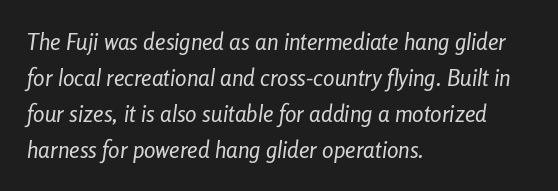
Bold? No — there's no thickening of the strokes. Tall strokes in this sample are angled rather than plumb. This rendering leaves character spacing at its baseline value. A student would call this left alignment; a typographer would say flush left, rag right.
